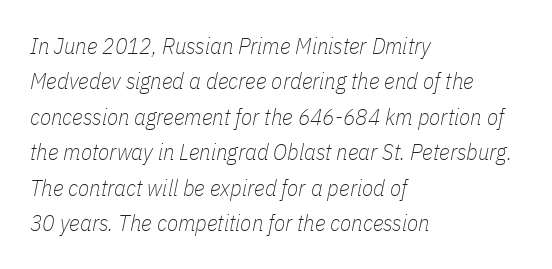
Q: Is the text bold? A: No.
Q: Is the text italic (slanted)? A: Yes, it leans right by about 11 degrees.
Q: Is the text underlined? A: No.
Q: How is the paragraph aligned? A: Left-aligned.
Q: Is the spacing between letters normal or unusually wide? A: Normal.
Q: Is the spacing between lines tight, normal or loose? A: Normal.
